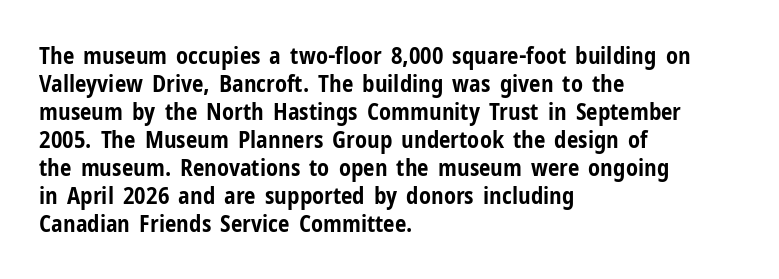
{"italic": "no", "bold": "yes", "underline": "no", "align": "left", "line_spacing_ratio": 1.22, "letter_spacing": "normal", "letter_spacing_em": 0.0, "glyph_px": 23}
